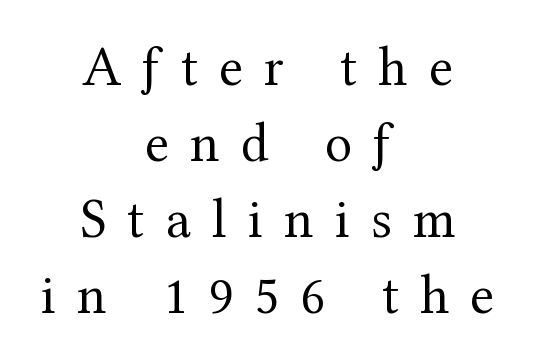
{"serif": "yes", "italic": "no", "bold": "no", "weight": "regular", "width": "normal", "stroke_contrast": "medium", "x_height": "medium", "monospaced": "no", "underline": "no", "align": "center", "line_spacing": "normal", "line_spacing_ratio": 1.36, "letter_spacing": "wide", "letter_spacing_em": 0.38, "glyph_px": 56}
